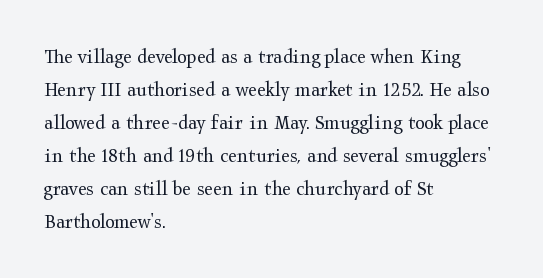
The image shows 22 px text type, upright; set left-aligned, normal line spacing (1.5x), normal letter spacing, not underlined.
